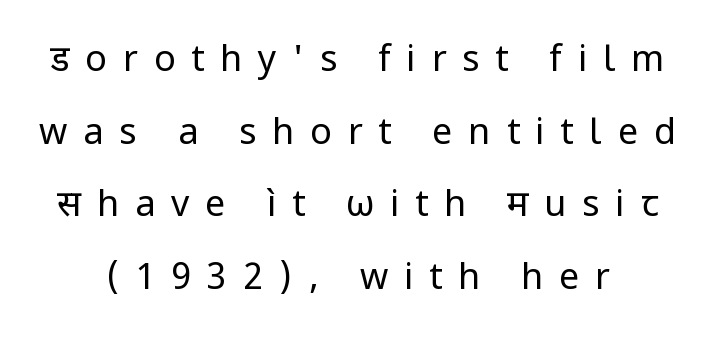
You can tell from the bare stems that sans-serif type was used. The vertical gap from one line to the next is large. Is there any slant? The stems are plumb. Nobody drew a line under any word here. Honestly, the letter spacing is so wide it's the main thing you notice. Looks like regular typesetting: each glyph gets only the width it needs.
